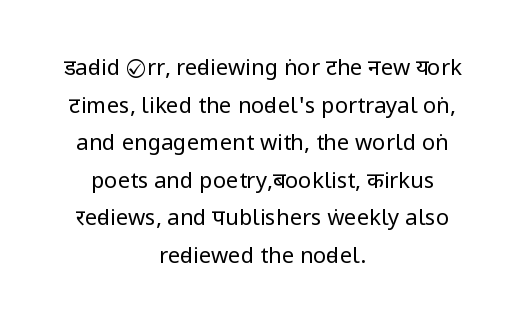
{"italic": "no", "bold": "no", "underline": "no", "align": "center", "line_spacing_ratio": 1.71, "letter_spacing": "normal", "letter_spacing_em": 0.0, "glyph_px": 22}
